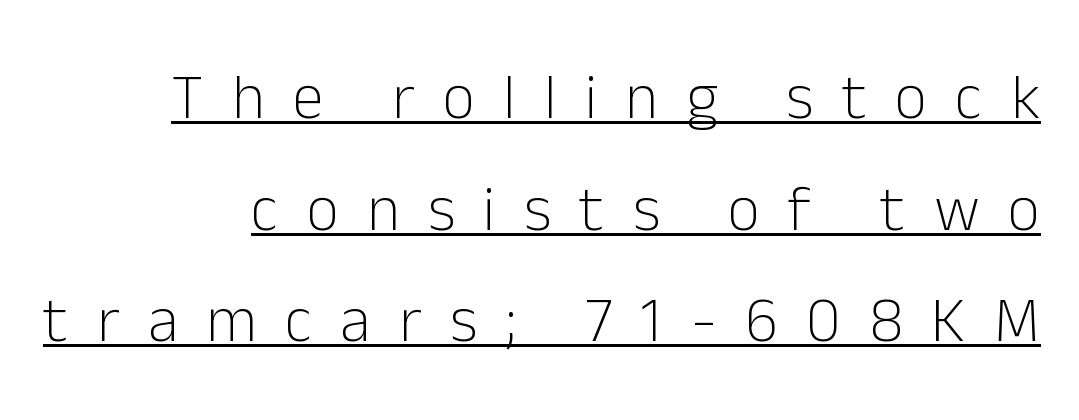
Q: Is the text bold? A: No.
Q: Is the text italic (slanted)? A: No, it is upright.
Q: Is the typeface a serif or a sans-serif typeface? A: Sans-serif.
Q: Is the text underlined? A: Yes.
Q: How is the paragraph aligned? A: Right-aligned.
Q: Is the spacing between letters normal or unusually wide? A: Unusually wide.
Q: Width (condensed, normal, or wide)? A: Normal.
Q: Stroke contrast? A: Low.
Q: x-height? A: Medium.
Q: Monospaced? A: No.
